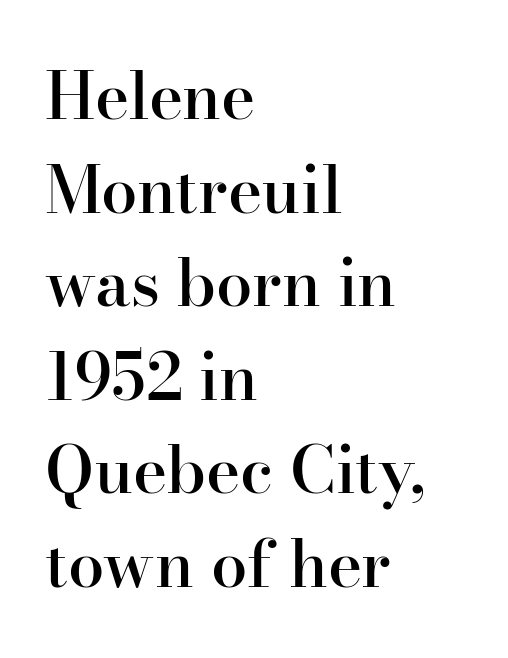
{"serif": "yes", "italic": "no", "bold": "semi", "weight": "semibold", "width": "normal", "stroke_contrast": "high", "x_height": "small", "monospaced": "no", "underline": "no", "align": "left", "line_spacing": "normal", "line_spacing_ratio": 1.44, "letter_spacing": "normal", "letter_spacing_em": 0.0, "glyph_px": 65}
